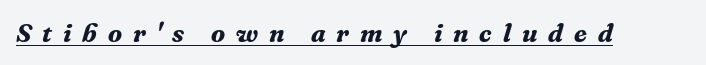
{"italic": "yes", "lean": "right", "slant_degrees": 16, "bold": "yes", "underline": "yes", "letter_spacing": "wide", "letter_spacing_em": 0.42, "glyph_px": 26}
